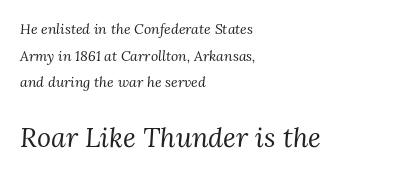
Q: Is the text bold? A: No.
Q: Is the text italic (slanted)? A: Yes, it leans right by about 3 degrees.
Q: Is the text underlined? A: No.
Q: How is the paragraph aligned? A: Left-aligned.
Q: Is the spacing between letters normal or unusually wide? A: Normal.
Q: Is the spacing between lines tight, normal or loose? A: Loose.
Q: Which block of text is set in a larger size, the first (top) or the second (bottom)? A: The second (bottom) one.
